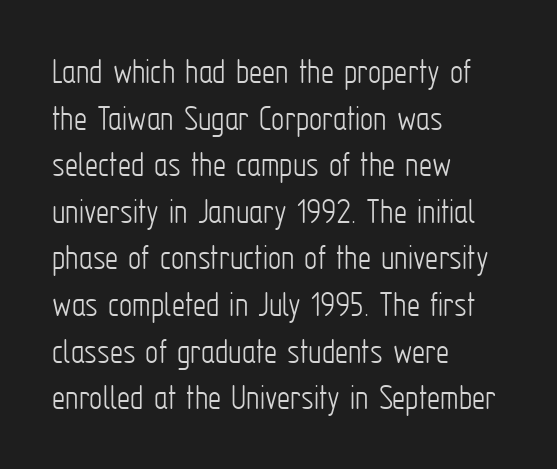
Q: Is the text bold? A: No.
Q: Is the text italic (slanted)? A: No, it is upright.
Q: Is the typeface a serif or a sans-serif typeface? A: Sans-serif.
Q: Is the text underlined? A: No.
Q: How is the paragraph aligned? A: Left-aligned.
Q: Is the spacing between letters normal or unusually wide? A: Normal.
Q: Is the spacing between lines tight, normal or loose? A: Normal.
Q: Width (condensed, normal, or wide)? A: Condensed.
Q: Stroke contrast? A: Low.
Q: x-height? A: Medium.
Q: Monospaced? A: No.
